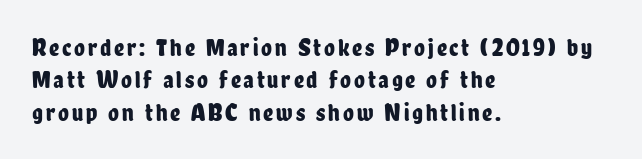
The image shows 25 px text type, upright; set left-aligned, normal line spacing (1.3x), not underlined.
